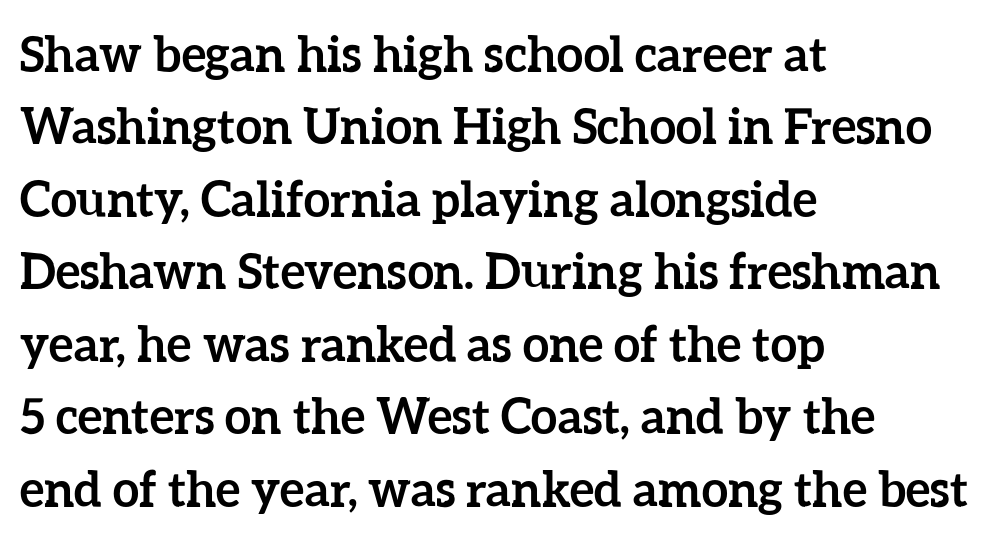
The axis of the letterforms is exactly vertical. The setting favours the left margin, as ordinary paragraphs usually do. No word sits above an underline. Strokes here are thick enough to call this a true bold. Here the designer chose a conventional face with non-uniform glyph widths. The horizontal fit of the characters is conventional and even.
